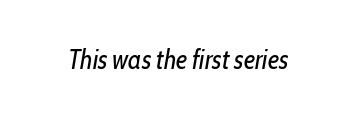
Compared with a typical body face, this is equally light or lighter still. The words here are not underlined. Each word holds together tightly as a unit, with standard inter-letter gaps. The rendering applies a slant to the glyphs.
